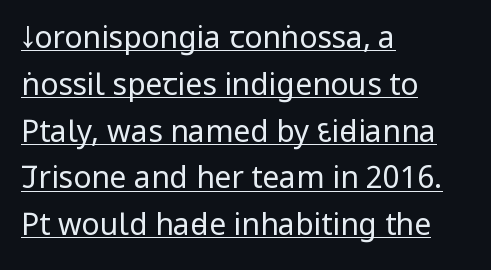
Proportional: the letters do not fall into vertical columns. Somebody hit Ctrl+U on this one — the words are underlined. Does the leading feel generous? No, just average. Caption: standard tracking, unaltered.
